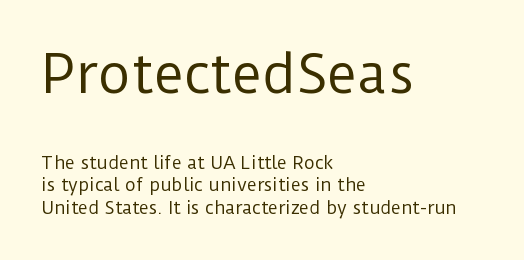
{"serif": "no", "italic": "no", "bold": "no", "weight": "regular", "width": "normal", "stroke_contrast": "low", "x_height": "medium", "monospaced": "no", "underline": "no", "align": "left", "line_spacing": "normal", "line_spacing_ratio": 1.33, "letter_spacing": "normal", "letter_spacing_em": 0.0, "larger_block": "first", "size_ratio": 3.06, "glyph_px": 52}
